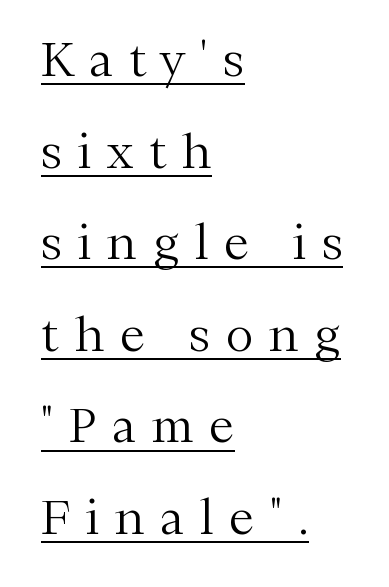
{"serif": "yes", "italic": "no", "bold": "no", "weight": "light", "width": "normal", "stroke_contrast": "medium", "x_height": "medium", "monospaced": "no", "underline": "yes", "align": "left", "line_spacing": "loose", "line_spacing_ratio": 1.99, "letter_spacing": "wide", "letter_spacing_em": 0.35, "glyph_px": 46}
